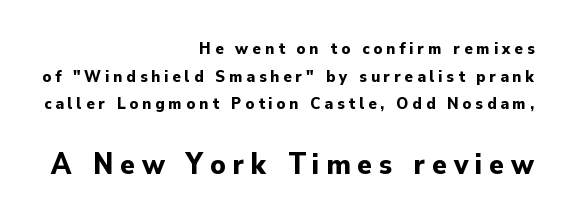
Caption: multi-line text, flush right, ragged left. The designer gave the closing block more size than the opening block. The designer left line spacing at the default. Thick stems and heavy bowls — unmistakably bold. The glyphs in this specimen are sans serif. The area under the type is left untouched.
